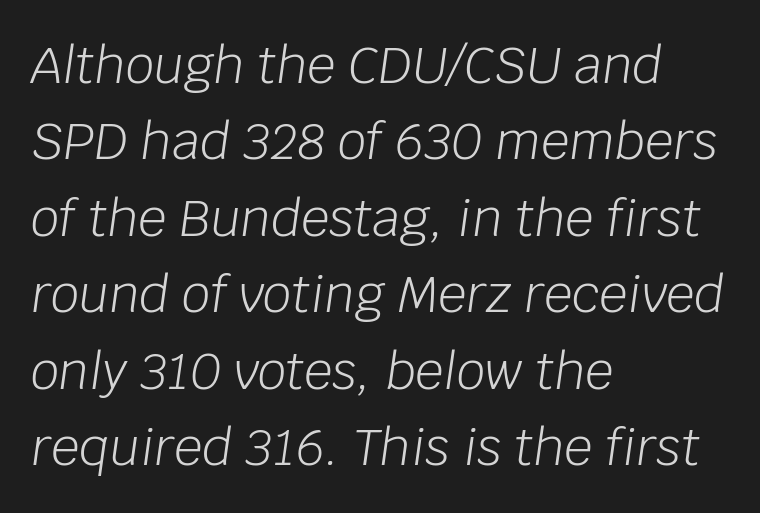
The tracking reads as untouched default to a designer's eye. The space beneath each line is pristine and unruled. Interline gaps are of average width in this sample. Leftover space on each line is placed entirely after the last word. Stems here are at most as thick as an everyday book face. The letters advance in unequal steps, a hallmark of proportional type.
